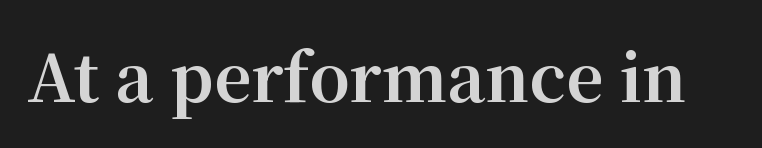
{"serif": "yes", "italic": "no", "bold": "yes", "weight": "bold", "width": "normal", "stroke_contrast": "medium", "x_height": "medium", "monospaced": "no", "underline": "no", "letter_spacing": "normal", "letter_spacing_em": 0.0, "glyph_px": 65}
